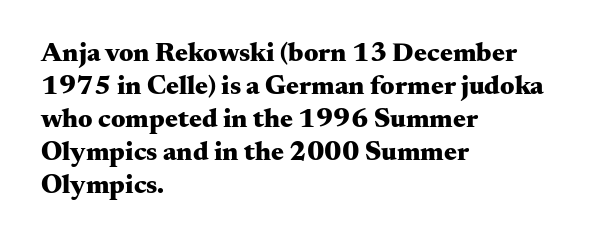
The image shows 27 px bold type, upright; set left-aligned, line spacing 1.22x, normal letter spacing, not underlined.
